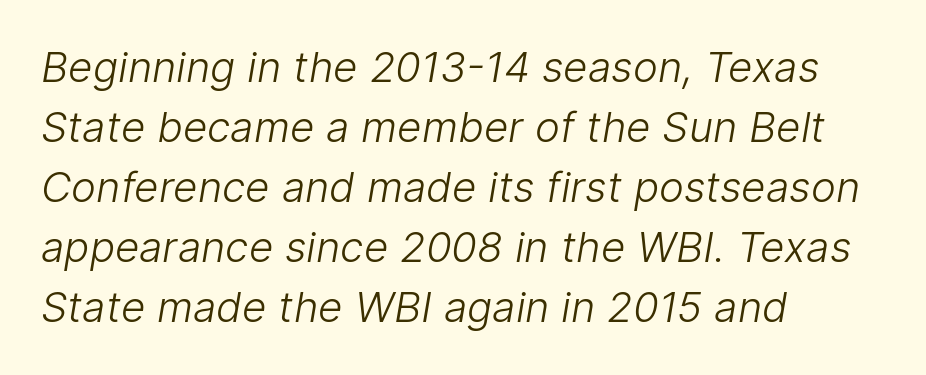
The face used here is a sans, in the tradition of grotesques and geometrics. The gaps between neighbouring characters are ordinary and unremarkable. The characters are drawn with everyday or finer stroke widths. Where is the straight margin? On the left.
